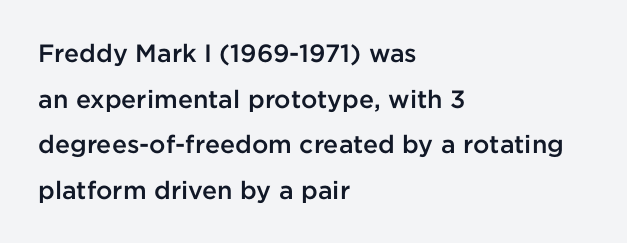
Descenders are the only things crossing below the line. Compared with an ordinary text face, these strokes are moderately heavier — a semibold. Tracking here is standard; glyphs follow each other at the usual distance. The compositor pushed each line to the left boundary. If you drew a line through each stem, it would be perfectly vertical.
